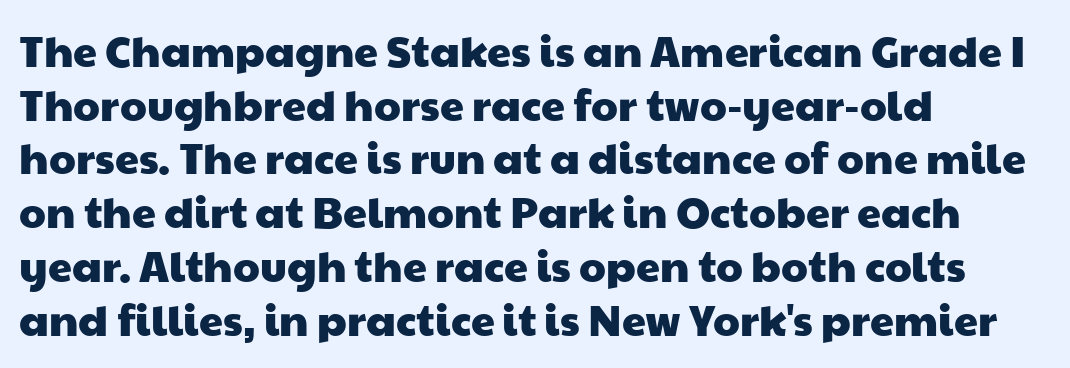
Quick note: interline space is typical. Regarding serifs, this sample does without them. Rule under the text: the space is simply empty. Is the letter spacing exaggerated? No — it looks like the ordinary default.
